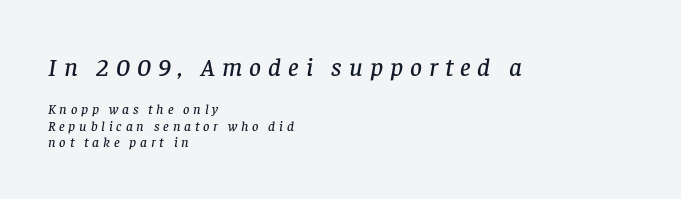
Notice how the passage keeps a crisp vertical edge on the left only. Unmarked baselines from the first word to the last. Notice how the stems are inclined rather than vertical — that's the hallmark of italics. Inter-character spacing is expanded well beyond the font's built-in metrics. A student would notice the top passage is typeset larger than what follows.
